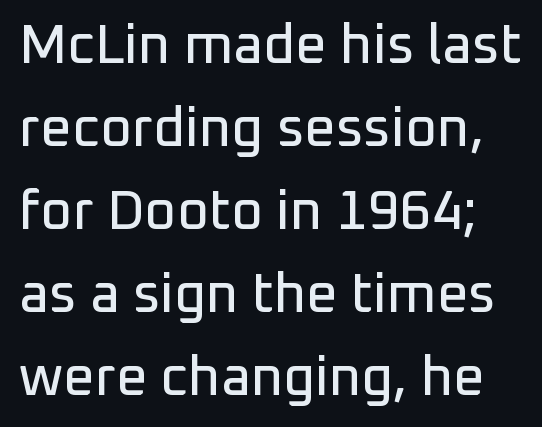
The image shows 55 px sans-serif type, upright; set normal line spacing (1.51x), normal letter spacing, not underlined; low stroke contrast and a medium x-height.
